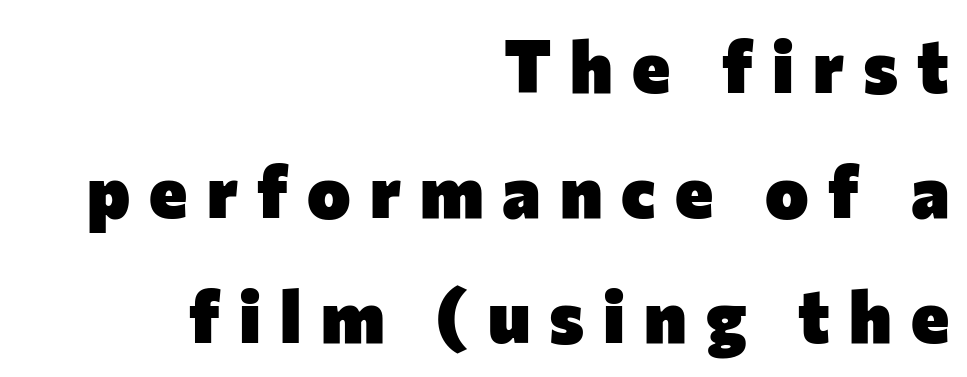
The image shows 73 px heavy sans-serif type, upright; set right-aligned, line spacing 1.71x, unusually wide letter spacing (+0.26 em), not underlined; low stroke contrast and a medium x-height.
